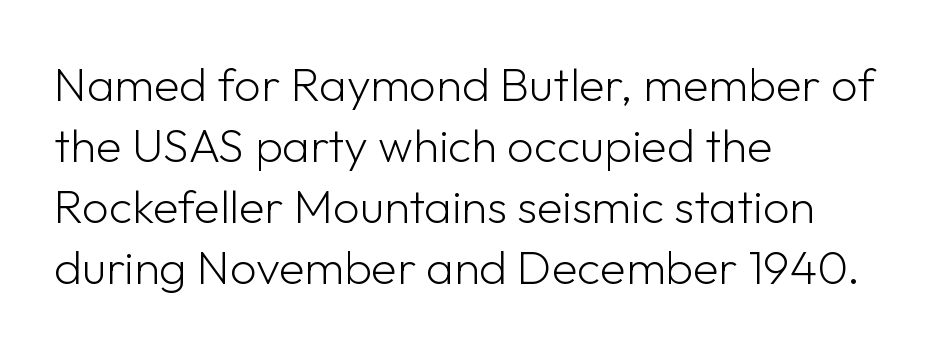
{"serif": "no", "italic": "no", "bold": "no", "weight": "light", "width": "normal", "stroke_contrast": "low", "x_height": "medium", "monospaced": "no", "underline": "no", "align": "left", "line_spacing": "normal", "line_spacing_ratio": 1.3, "letter_spacing": "normal", "letter_spacing_em": 0.0, "glyph_px": 47}
